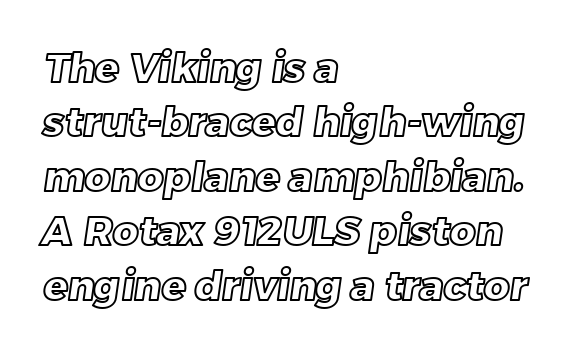
Q: Is the text underlined? A: No.
Q: How is the paragraph aligned? A: Left-aligned.
Q: Is the spacing between letters normal or unusually wide? A: Normal.
Q: Is the spacing between lines tight, normal or loose? A: Normal.
Q: Width (condensed, normal, or wide)? A: Normal.
Q: x-height? A: Large.
Q: Monospaced? A: No.
